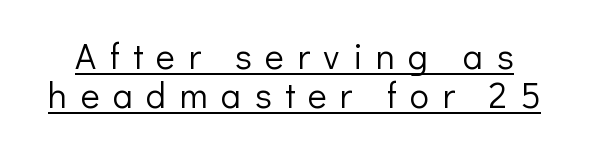
{"serif": "no", "italic": "no", "bold": "no", "weight": "light", "width": "normal", "stroke_contrast": "low", "x_height": "medium", "monospaced": "no", "underline": "yes", "line_spacing": "tight", "line_spacing_ratio": 1.08, "letter_spacing": "wide", "letter_spacing_em": 0.37, "glyph_px": 36}
